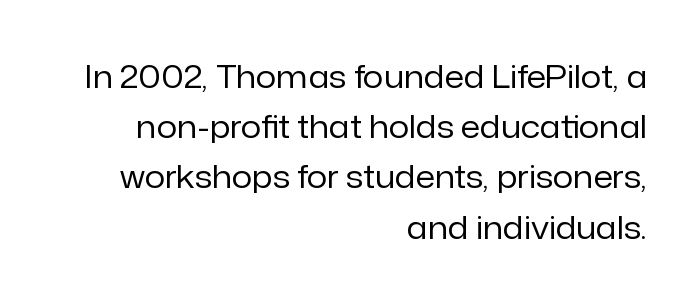
Characters follow at the spacing the type designer built in. Vertically, the passage feels balanced, rows spaced as you'd expect. Does the lettering tilt? It doesn't — this is upright. These glyphs show unthickened strokes, regular width or finer. The foot of each line stays bare and open. Stroke terminals: plain, sans-serif.
